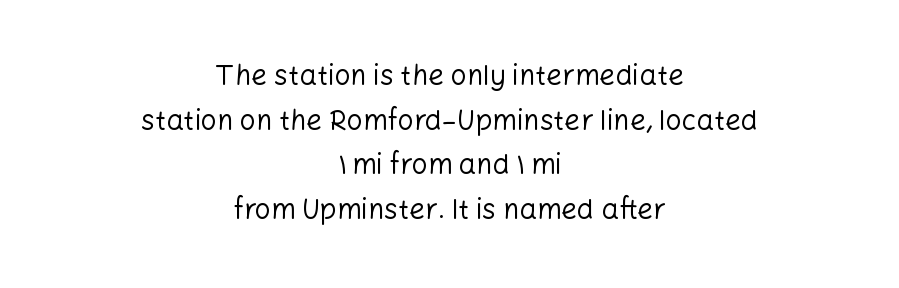
The designer left line spacing at the default. Visually the block forms a symmetrical silhouette, jagged on both flanks. These lines were composed using upright roman letters. The font family rendered here belongs to the sans-serif group. Heft: none added — not bold.
